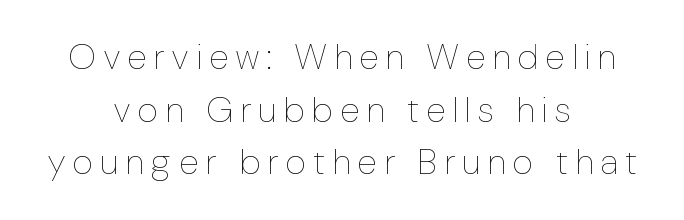
The image shows 36 px thin, condensed type, upright; set centered, normal line spacing (1.46x), unusually wide letter spacing (+0.23 em), not underlined; low stroke contrast and a medium x-height.
